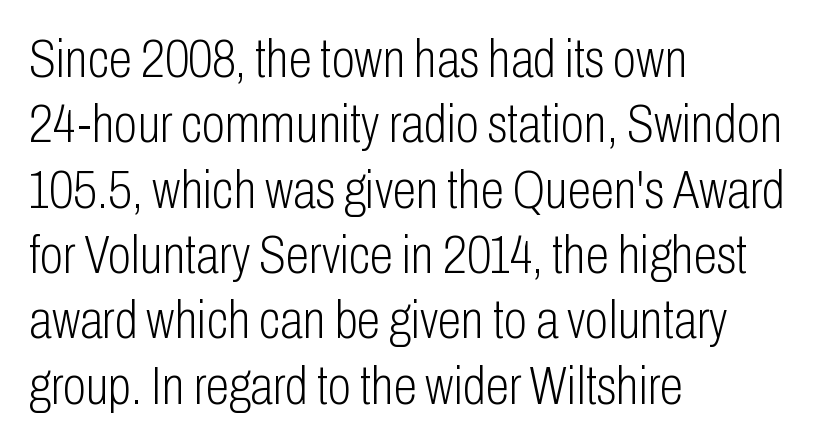
Think of a printed novel: that variable character pitch is what you see here. Type style note: lacks serifs. Nobody touched the tracking dial on this one. Designer's note — italics off, roman on.
